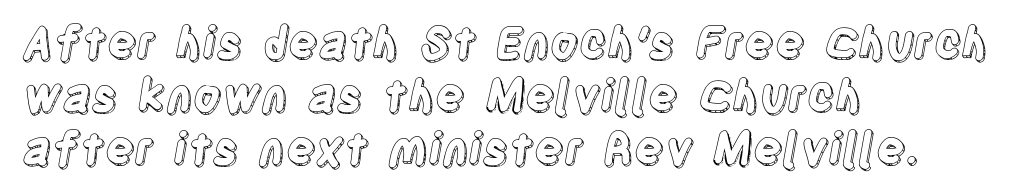
{"width": "condensed", "x_height": "large", "monospaced": "no", "underline": "no", "align": "left", "line_spacing_ratio": 1.21, "letter_spacing": "normal", "letter_spacing_em": 0.0, "glyph_px": 44}
